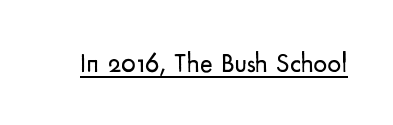
The image shows 27 px text type, upright; set normal letter spacing, underlined.
